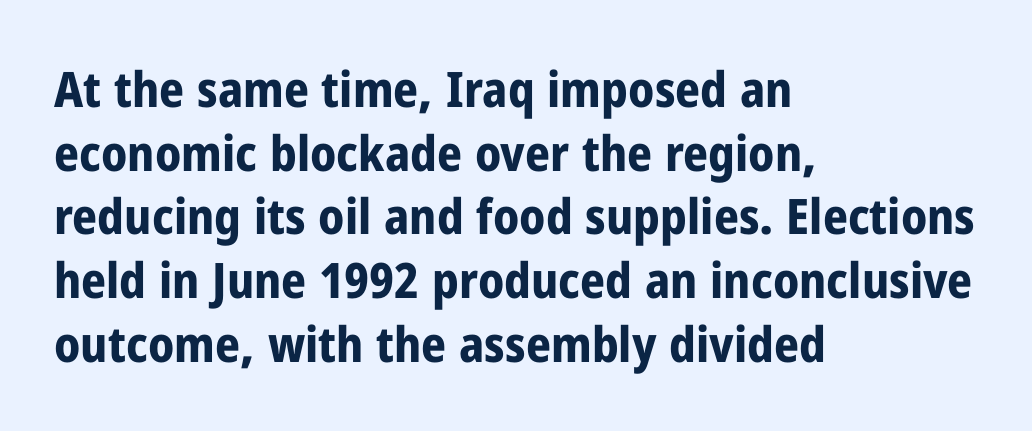
Q: Is the text bold? A: Yes.
Q: Is the text italic (slanted)? A: No, it is upright.
Q: Is the typeface a serif or a sans-serif typeface? A: Sans-serif.
Q: Is the text underlined? A: No.
Q: How is the paragraph aligned? A: Left-aligned.
Q: Is the spacing between letters normal or unusually wide? A: Normal.
Q: Is the spacing between lines tight, normal or loose? A: Normal.
Q: Width (condensed, normal, or wide)? A: Condensed.
Q: Stroke contrast? A: Low.
Q: x-height? A: Medium.
Q: Monospaced? A: No.
